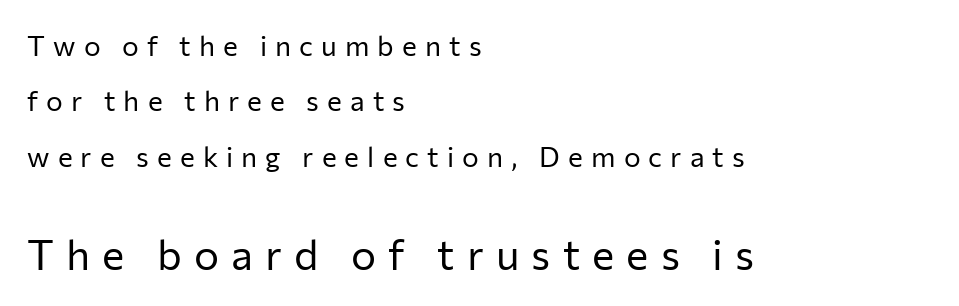
The image shows 42 px regular-weight sans-serif type, upright; set left-aligned, loose line spacing (1.98x), unusually wide letter spacing (+0.29 em), not underlined; the second (bottom) block is 1.5x larger; low stroke contrast and a medium x-height.
